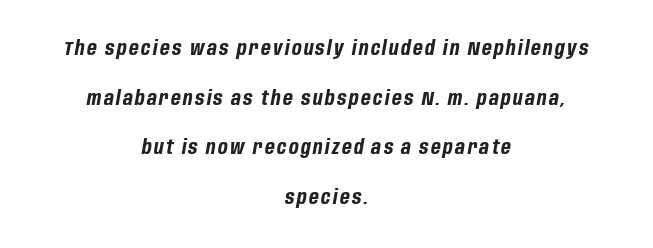
Plenty of ink on the page — the face is bold. Leading: increased. These lines were composed using italics. Only glyphs here, with clear space below each row. Horizontal alignment here is central, giving a formal, balanced look.
